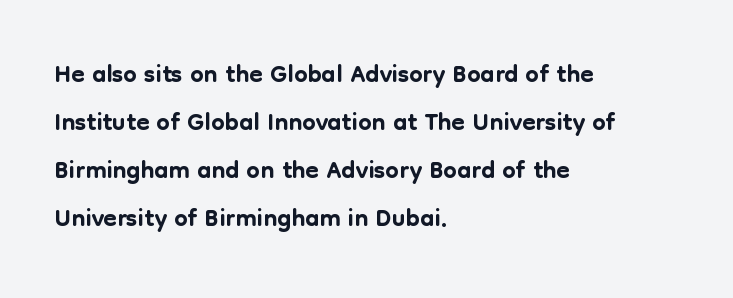
Q: Is the text italic (slanted)? A: No, it is upright.
Q: Is the typeface a serif or a sans-serif typeface? A: Sans-serif.
Q: Is the text underlined? A: No.
Q: How is the paragraph aligned? A: Left-aligned.
Q: Is the spacing between letters normal or unusually wide? A: Normal.
Q: Is the spacing between lines tight, normal or loose? A: Normal.
Q: Width (condensed, normal, or wide)? A: Normal.
Q: Stroke contrast? A: Low.
Q: x-height? A: Medium.
Q: Monospaced? A: No.
